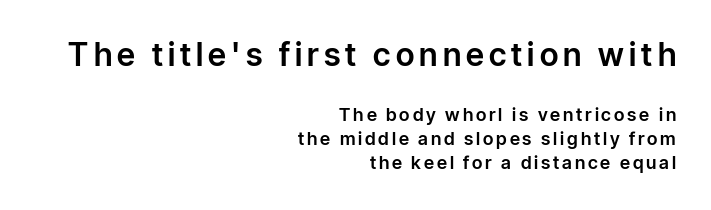
The font family rendered here belongs to the sans-serif group. Varying glyph widths throughout — classic text-font behaviour. Underline: absent. This sample keeps an unexceptional amount of space between lines. Horizontally, the lines are justified to the trailing edge only.
